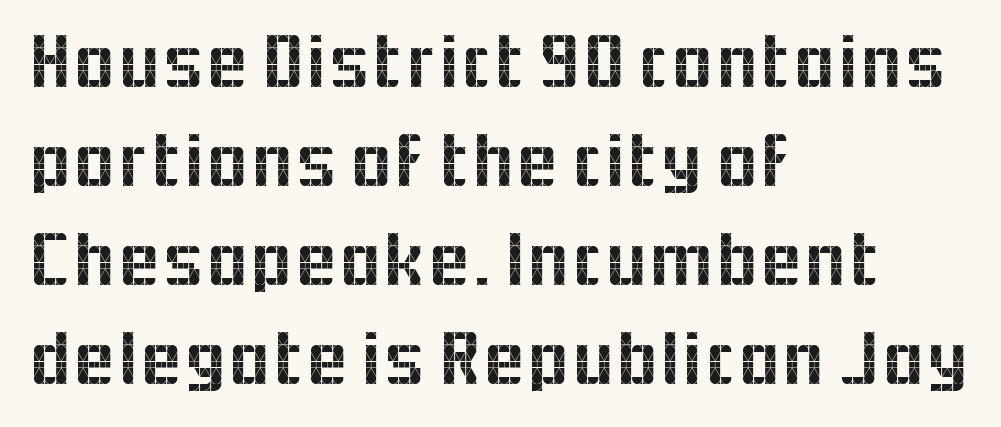
The image shows 78 px sans-serif type, upright; set left-aligned, normal line spacing (1.27x), normal letter spacing, not underlined; a medium x-height.
